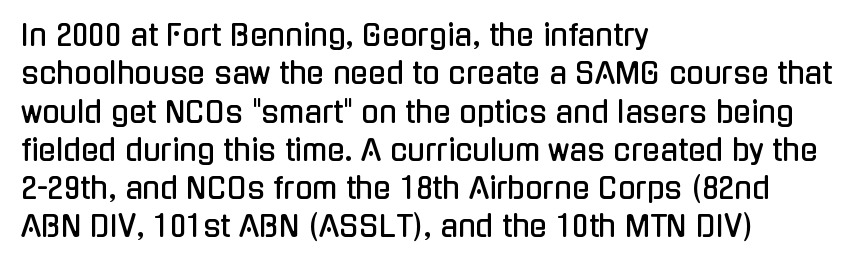
Teacher's note: observe the even left margin — that is flush-left alignment. Characters remain perfectly vertical along every line. The face used here is rendered with its standard letterfit. The gap between lines stays unmarked. The characters display no serif detailing; their extremities are plain. Note the varied advance widths — an 'i' is clearly narrower than an 'm'.
